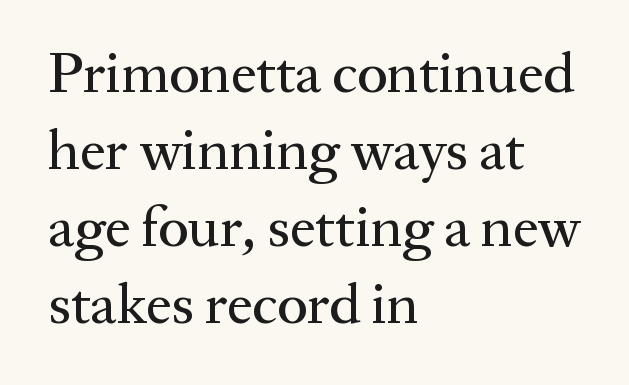
Words float on clear page, feet unadorned. No extra tracking has been applied to these lines. Yep, those are serifs on the letters. You can tell it's not italic because the verticals are truly vertical. Think of a printed novel: that variable character pitch is what you see here. The typesetter chose a ragged-right arrangement here.
